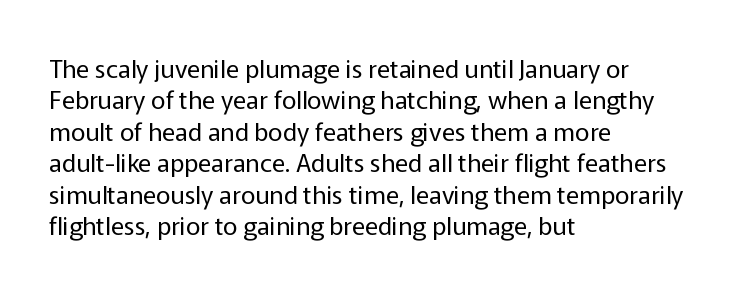
The image shows 25 px text type, upright; set left-aligned, normal line spacing (1.26x), normal letter spacing, not underlined.
